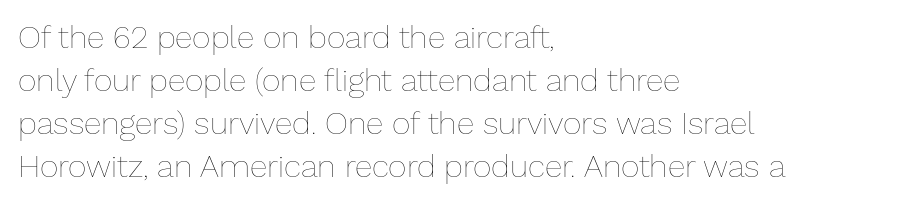
Descenders are the only things crossing below the line. Here the designer chose a conventional face with non-uniform glyph widths. One-word summary of the alignment: left. Caption: face not bold, strokes unweighted. The rendering uses a moderate line-height, typical for paragraphs.
